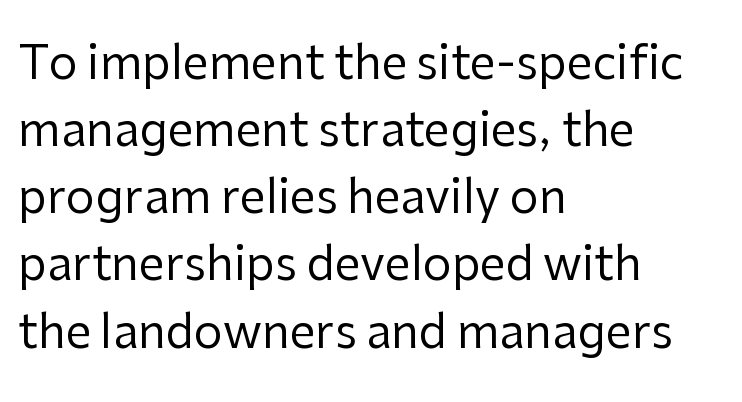
The image shows 46 px regular-weight sans-serif type, upright; set left-aligned, normal line spacing (1.46x), normal letter spacing, not underlined; low stroke contrast and a medium x-height.
